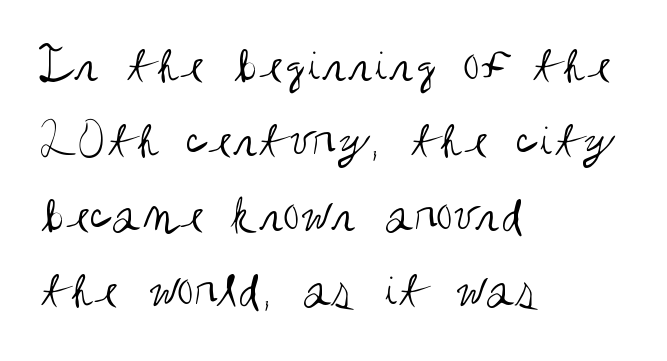
Glance below the letters and you will spot only blank space. Vertically, the passage feels balanced, rows spaced as you'd expect. The rendering shows plain stroke endings on the letterforms — a sans-serif design.
